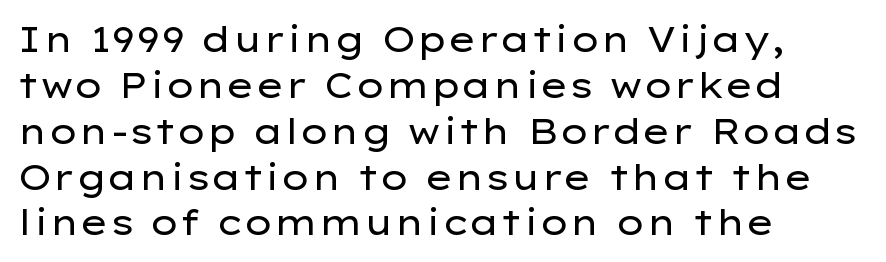
Honestly, there is no underline to notice here at all. The strokes are not fattened; the text isn't bold. This sample uses a sans-serif face. This sample uses an upright cut, with every glyph sitting square on the baseline. Typeset ragged right — the left edge is the straight one. Leading: standard.
